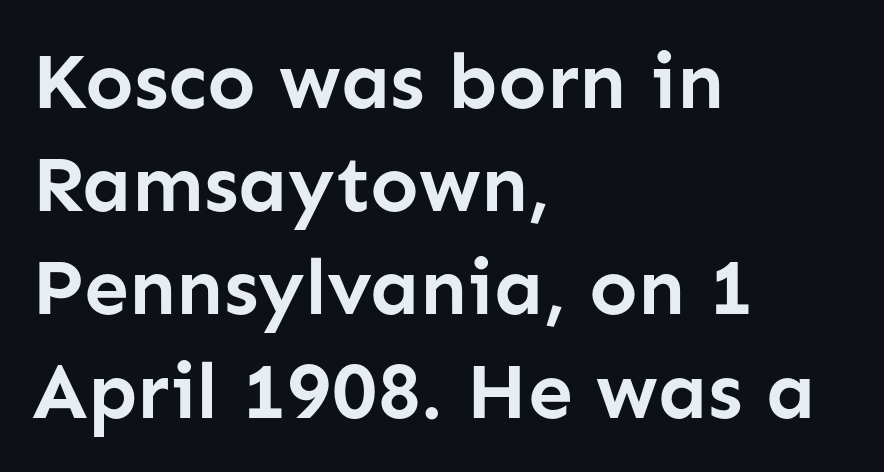
Q: Is the text bold? A: Yes.
Q: Is the text italic (slanted)? A: No, it is upright.
Q: Is the typeface a serif or a sans-serif typeface? A: Sans-serif.
Q: Is the text underlined? A: No.
Q: How is the paragraph aligned? A: Left-aligned.
Q: Is the spacing between letters normal or unusually wide? A: Normal.
Q: Is the spacing between lines tight, normal or loose? A: Normal.
Q: Width (condensed, normal, or wide)? A: Normal.
Q: Stroke contrast? A: Low.
Q: x-height? A: Medium.
Q: Monospaced? A: No.
